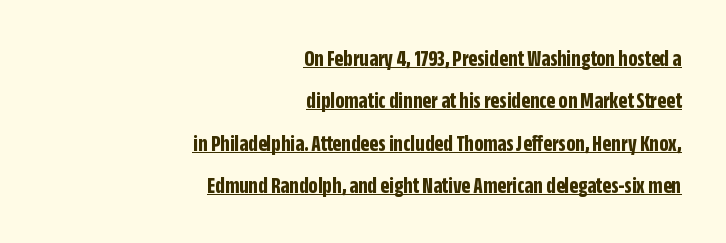
The image shows 23 px bold type, upright; set right-aligned, line spacing 1.84x, normal letter spacing, underlined.
